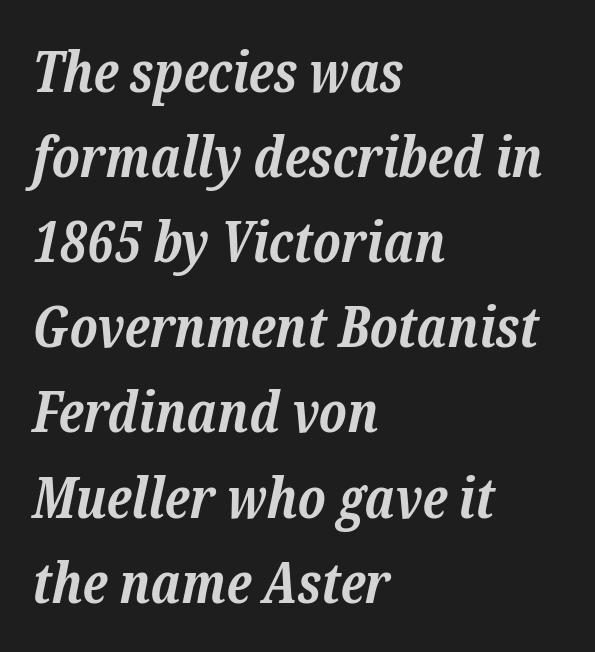
Q: Is the text bold? A: Yes.
Q: Is the text italic (slanted)? A: Yes, it leans right by about 12 degrees.
Q: Is the typeface a serif or a sans-serif typeface? A: Serif.
Q: Is the text underlined? A: No.
Q: How is the paragraph aligned? A: Left-aligned.
Q: Is the spacing between letters normal or unusually wide? A: Normal.
Q: Is the spacing between lines tight, normal or loose? A: Normal.
Q: Width (condensed, normal, or wide)? A: Normal.
Q: Stroke contrast? A: Low.
Q: x-height? A: Medium.
Q: Monospaced? A: No.
